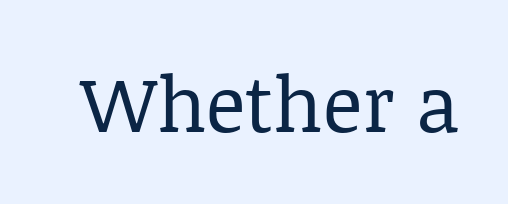
{"serif": "yes", "italic": "no", "bold": "no", "weight": "regular", "width": "normal", "stroke_contrast": "low", "x_height": "large", "monospaced": "no", "underline": "no", "letter_spacing": "normal", "letter_spacing_em": 0.0, "glyph_px": 77}
